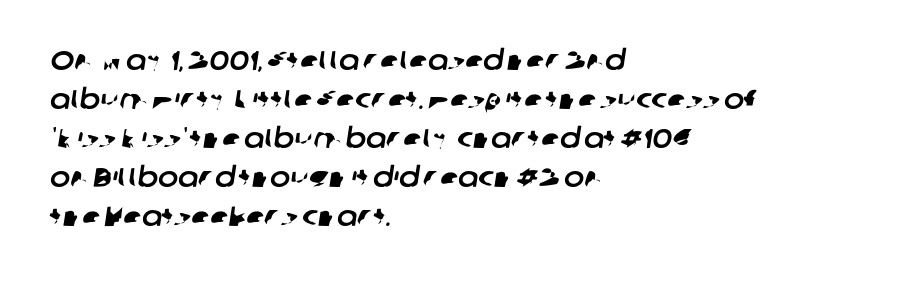
{"underline": "no", "align": "left", "line_spacing": "normal", "line_spacing_ratio": 1.44, "letter_spacing": "normal", "letter_spacing_em": 0.0, "glyph_px": 27}
